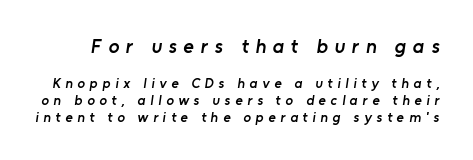
{"bold": "semi", "underline": "no", "line_spacing_ratio": 1.2, "letter_spacing": "wide", "letter_spacing_em": 0.34, "larger_block": "first", "size_ratio": 1.43, "glyph_px": 20}
